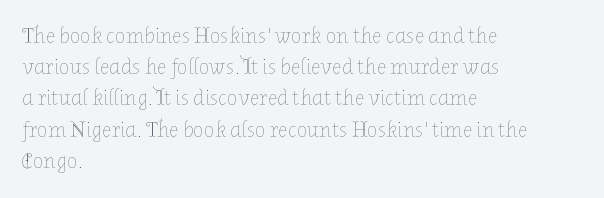
Q: Is the text bold? A: No.
Q: Is the text italic (slanted)? A: No, it is upright.
Q: Is the text underlined? A: No.
Q: How is the paragraph aligned? A: Left-aligned.
Q: Is the spacing between letters normal or unusually wide? A: Normal.
Q: Is the spacing between lines tight, normal or loose? A: Normal.
